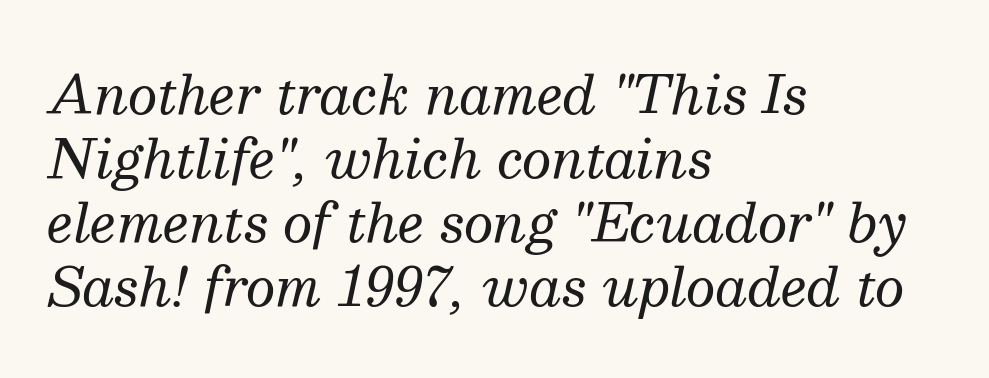
{"serif": "yes", "italic": "yes", "lean": "right", "slant_degrees": 13, "bold": "no", "weight": "regular", "width": "normal", "stroke_contrast": "medium", "x_height": "medium", "monospaced": "no", "underline": "no", "align": "left", "line_spacing_ratio": 1.23, "letter_spacing": "normal", "letter_spacing_em": 0.0, "glyph_px": 52}
